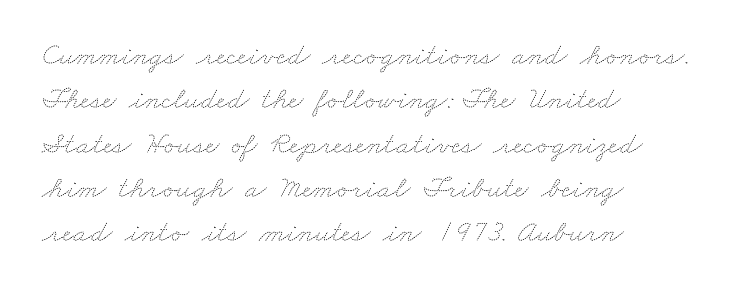
{"bold": "no", "weight": "thin", "width": "wide", "stroke_contrast": "medium", "x_height": "small", "monospaced": "no", "underline": "no", "align": "left", "line_spacing": "normal", "line_spacing_ratio": 1.43, "letter_spacing": "normal", "letter_spacing_em": 0.0, "glyph_px": 31}
